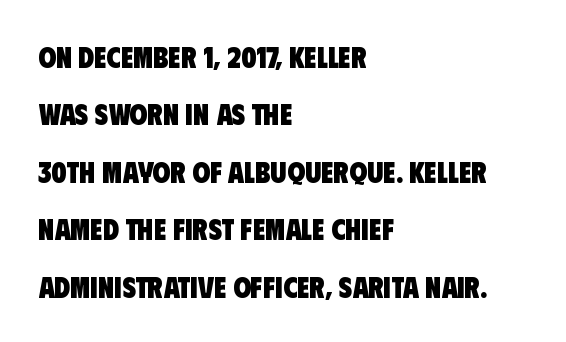
The image shows 29 px heavy, condensed sans-serif type; set left-aligned, loose line spacing (1.98x), normal letter spacing, not underlined; low stroke contrast and a large x-height.
